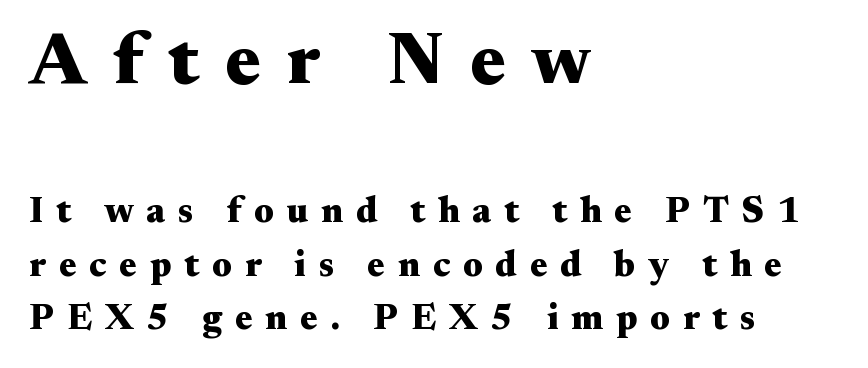
Q: Is the text bold? A: Yes.
Q: Is the text italic (slanted)? A: No, it is upright.
Q: Is the typeface a serif or a sans-serif typeface? A: Serif.
Q: Is the text underlined? A: No.
Q: How is the paragraph aligned? A: Left-aligned.
Q: Is the spacing between letters normal or unusually wide? A: Unusually wide.
Q: Is the spacing between lines tight, normal or loose? A: Normal.
Q: Which block of text is set in a larger size, the first (top) or the second (bottom)? A: The first (top) one.
Q: Width (condensed, normal, or wide)? A: Wide.
Q: Stroke contrast? A: Medium.
Q: x-height? A: Small.
Q: Monospaced? A: No.
